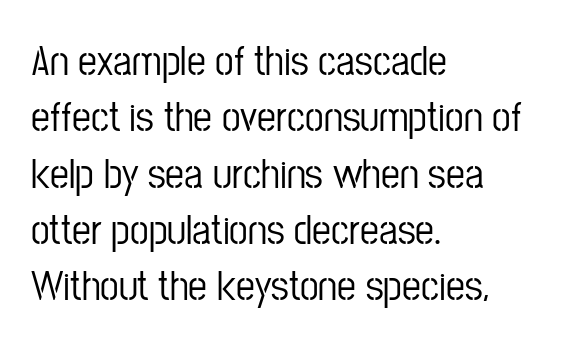
The rows are spaced the way most documents space them. Look at the tracking — it's just the regular setting, nothing added. Typographically, this falls in the sans-serif category. Is this a fixed-width face? No — the glyphs have proportional, varying widths. The lines in this sample share a left origin and differ only in where they stop.
